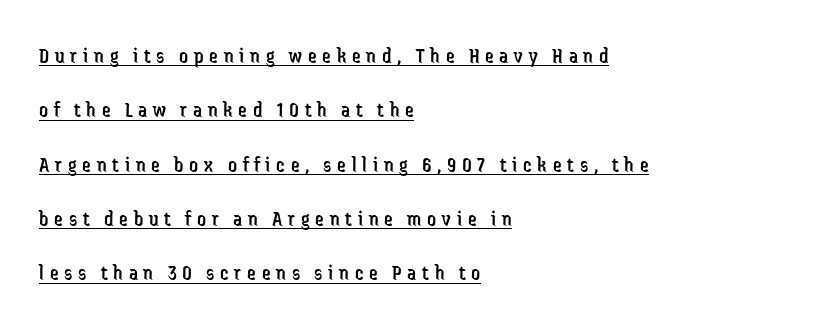
Q: Is the text bold? A: No.
Q: Is the text italic (slanted)? A: No, it is upright.
Q: Is the text underlined? A: Yes.
Q: How is the paragraph aligned? A: Left-aligned.
Q: Is the spacing between letters normal or unusually wide? A: Unusually wide.
Q: Is the spacing between lines tight, normal or loose? A: Loose.
